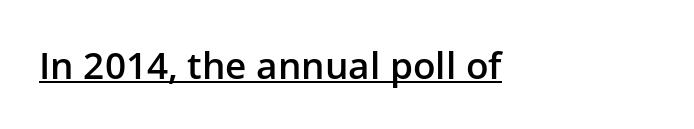
Typesetter's note: demi weight, one step under bold. A typesetter would call this proportional, since set widths differ per character. Each line of the rendering has a horizontal stroke beneath the glyphs. Tall strokes in this sample are plumb rather than angled. Each letter's strokes conclude bluntly, with no projecting serifs.
